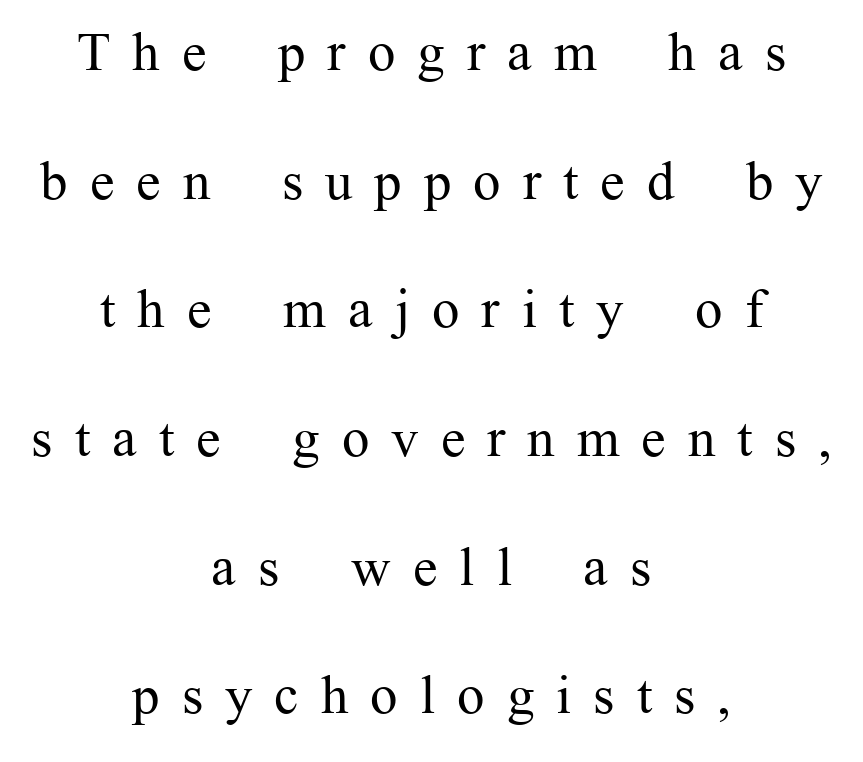
You can tell from the footed stems that serif type was used. Plain, unruled lines of type. In CSS terms this would be text-align: center. Is this a heavy cut? Hardly; it is regular or lighter. The specimen reads as upright at a glance.
